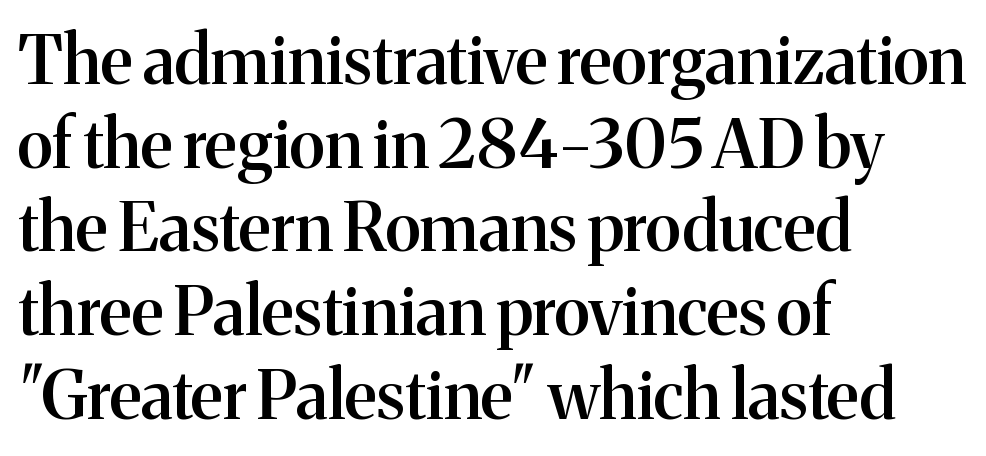
Weight: semibold (demi). These lines were composed using upright roman letters. The zone under the glyphs is completely vacant. Here the designer chose a conventional face with non-uniform glyph widths.
